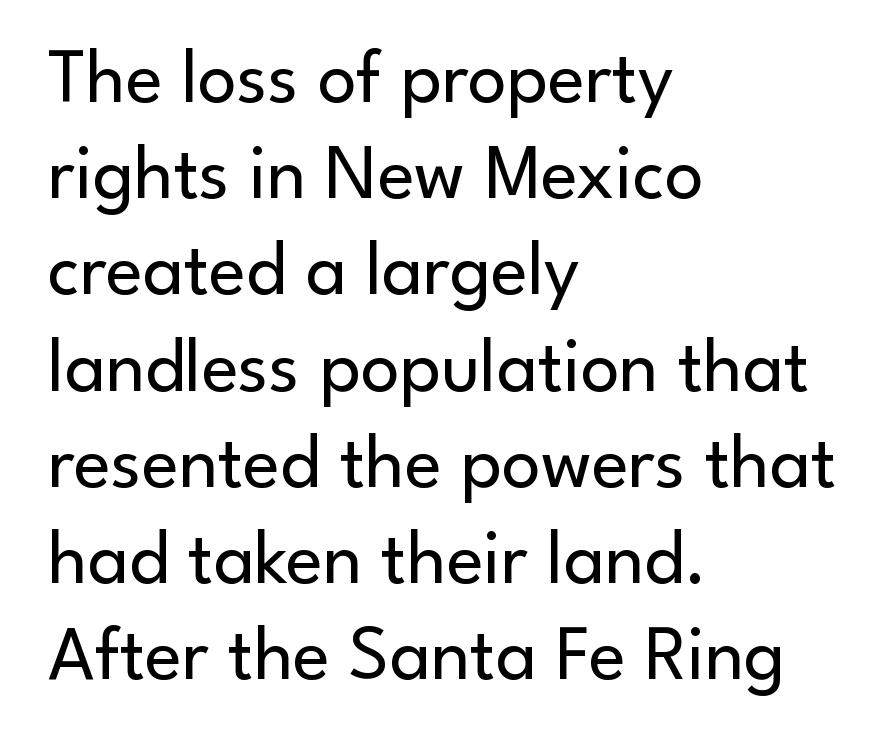
Q: Is the text bold? A: No.
Q: Is the text italic (slanted)? A: No, it is upright.
Q: Is the typeface a serif or a sans-serif typeface? A: Sans-serif.
Q: Is the text underlined? A: No.
Q: How is the paragraph aligned? A: Left-aligned.
Q: Is the spacing between letters normal or unusually wide? A: Normal.
Q: Is the spacing between lines tight, normal or loose? A: Normal.
Q: Width (condensed, normal, or wide)? A: Normal.
Q: Stroke contrast? A: Low.
Q: x-height? A: Small.
Q: Monospaced? A: No.
